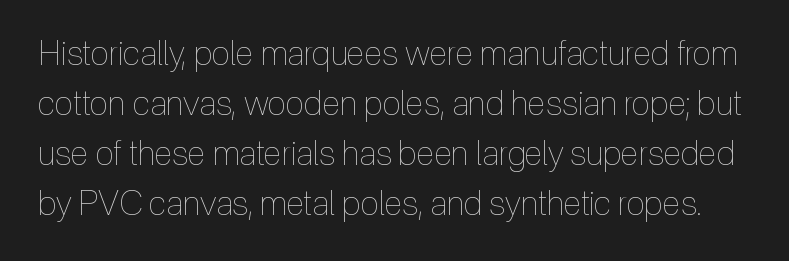
{"italic": "no", "bold": "no", "weight": "thin", "width": "condensed", "x_height": "medium", "monospaced": "no", "underline": "no", "line_spacing": "normal", "line_spacing_ratio": 1.47, "letter_spacing": "normal", "letter_spacing_em": 0.0, "glyph_px": 34}
